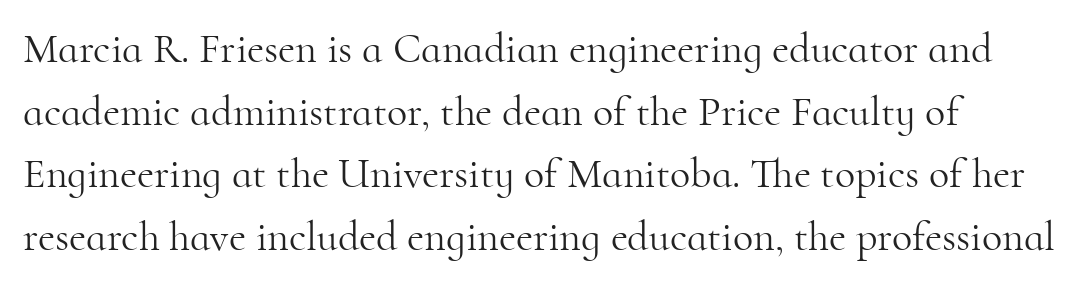
{"serif": "yes", "italic": "no", "bold": "no", "weight": "light", "width": "normal", "stroke_contrast": "high", "x_height": "small", "monospaced": "no", "underline": "no", "line_spacing": "normal", "line_spacing_ratio": 1.49, "letter_spacing": "normal", "letter_spacing_em": 0.0, "glyph_px": 42}
